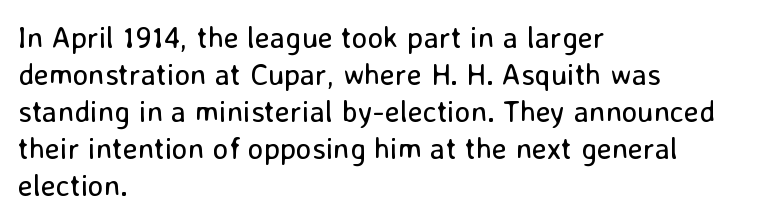
Q: Is the text bold? A: No.
Q: Is the text italic (slanted)? A: No, it is upright.
Q: Is the typeface a serif or a sans-serif typeface? A: Sans-serif.
Q: Is the text underlined? A: No.
Q: How is the paragraph aligned? A: Left-aligned.
Q: Is the spacing between letters normal or unusually wide? A: Normal.
Q: Width (condensed, normal, or wide)? A: Normal.
Q: Stroke contrast? A: Low.
Q: x-height? A: Medium.
Q: Monospaced? A: No.
